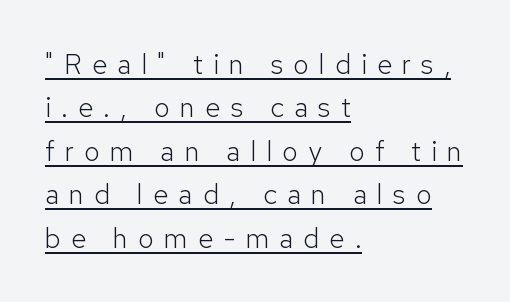
No italicization has been applied; the sample stays upright. These lines are set flush left with a ragged right edge. A typesetter would call this proportional, since set widths differ per character. A typesetter would label this face a sans.
